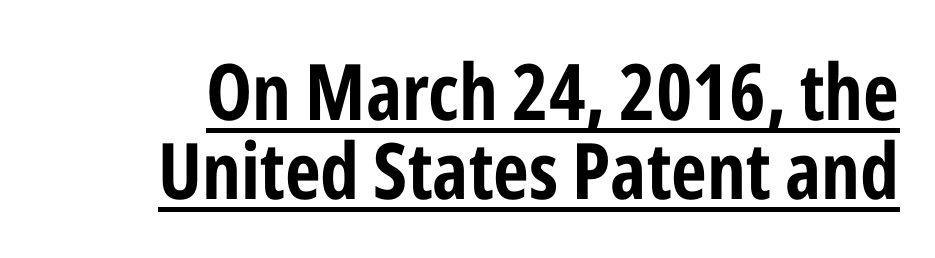
Grotesque or geometric, the face here clearly has no serifs. This rendering leaves character spacing at its baseline value. The designer dialed line spacing down below the default. This rendering features underlined lettering. Character widths vary here, with narrow letters taking less room than wide ones.
